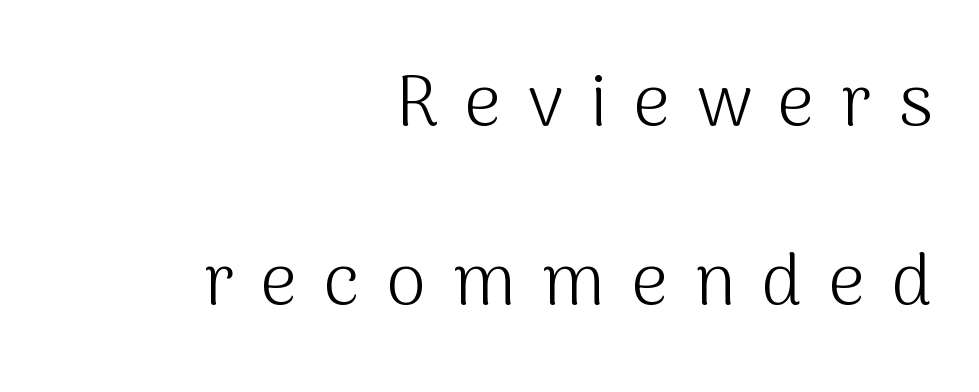
The image shows 72 px light sans-serif type, upright; set right-aligned, loose line spacing (2.48x), unusually wide letter spacing (+0.37 em), not underlined; medium stroke contrast and a medium x-height.
